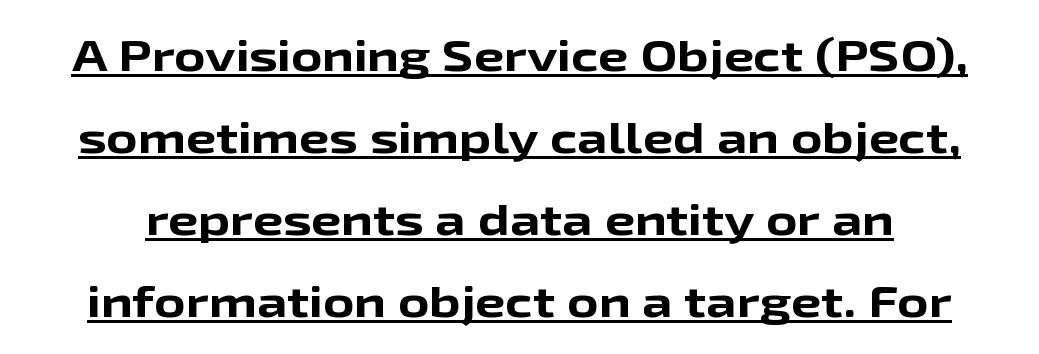
Q: Is the text bold? A: Yes.
Q: Is the text italic (slanted)? A: No, it is upright.
Q: Is the typeface a serif or a sans-serif typeface? A: Sans-serif.
Q: Is the text underlined? A: Yes.
Q: Is the spacing between letters normal or unusually wide? A: Normal.
Q: Is the spacing between lines tight, normal or loose? A: Loose.
Q: Width (condensed, normal, or wide)? A: Wide.
Q: Stroke contrast? A: Low.
Q: x-height? A: Medium.
Q: Monospaced? A: No.
